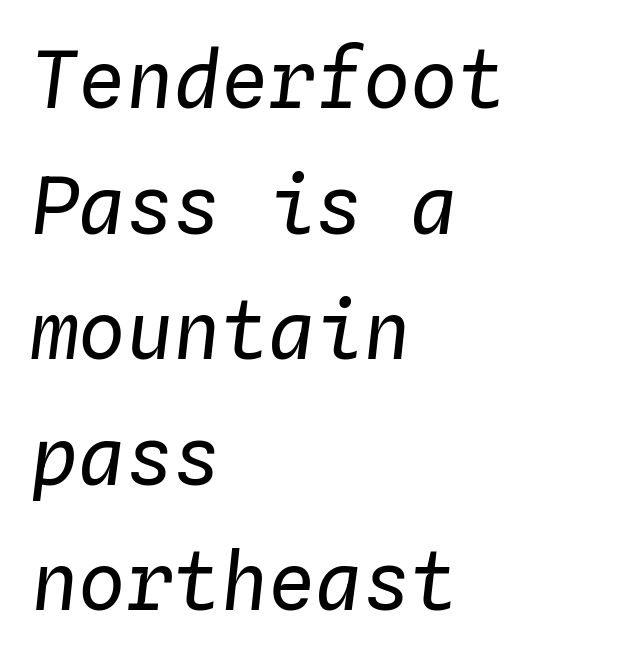
{"italic": "yes", "lean": "right", "slant_degrees": 4, "bold": "no", "weight": "regular", "width": "normal", "stroke_contrast": "low", "x_height": "medium", "monospaced": "yes", "underline": "no", "align": "left", "line_spacing": "normal", "line_spacing_ratio": 1.59, "letter_spacing": "normal", "letter_spacing_em": 0.0, "glyph_px": 79}
